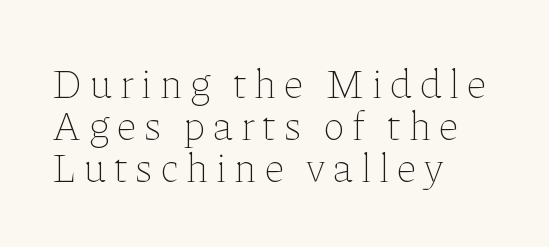
{"italic": "no", "bold": "no", "weight": "thin", "width": "normal", "stroke_contrast": "low", "x_height": "medium", "monospaced": "no", "underline": "no", "align": "left", "line_spacing": "tight", "line_spacing_ratio": 1.02, "glyph_px": 41}
